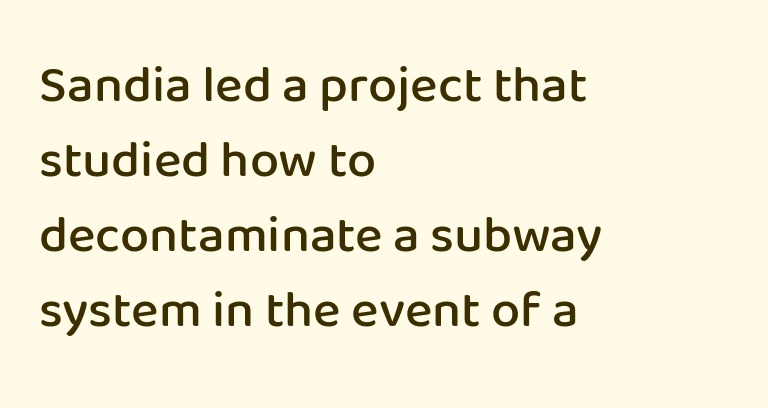
The image shows 52 px semibold sans-serif type, upright; set left-aligned, normal line spacing (1.44x), normal letter spacing, not underlined; low stroke contrast and a medium x-height.
